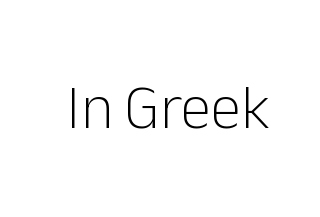
Look at the tracking — it's just the regular setting, nothing added. Proportional: the letters do not fall into vertical columns. Nothing heavy about these letters — not bold at all. The axis of the letterforms is exactly vertical.
